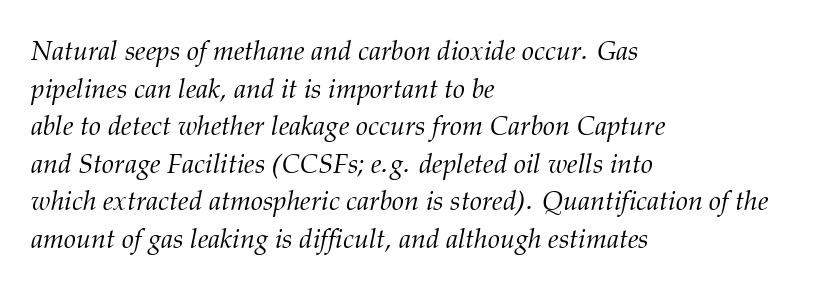
Q: Is the text bold? A: No.
Q: Is the text italic (slanted)? A: Yes, it leans right by about 12 degrees.
Q: Is the text underlined? A: No.
Q: How is the paragraph aligned? A: Left-aligned.
Q: Is the spacing between letters normal or unusually wide? A: Normal.
Q: Is the spacing between lines tight, normal or loose? A: Normal.
